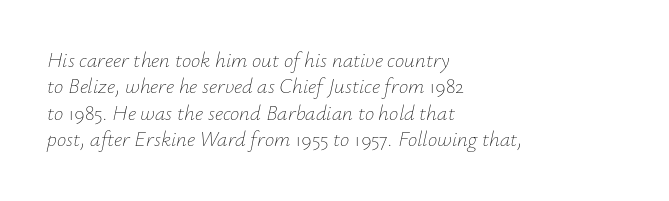
Q: Is the text bold? A: No.
Q: Is the text italic (slanted)? A: Yes, it leans right by about 12 degrees.
Q: Is the text underlined? A: No.
Q: How is the paragraph aligned? A: Left-aligned.
Q: Is the spacing between letters normal or unusually wide? A: Normal.
Q: Is the spacing between lines tight, normal or loose? A: Normal.
